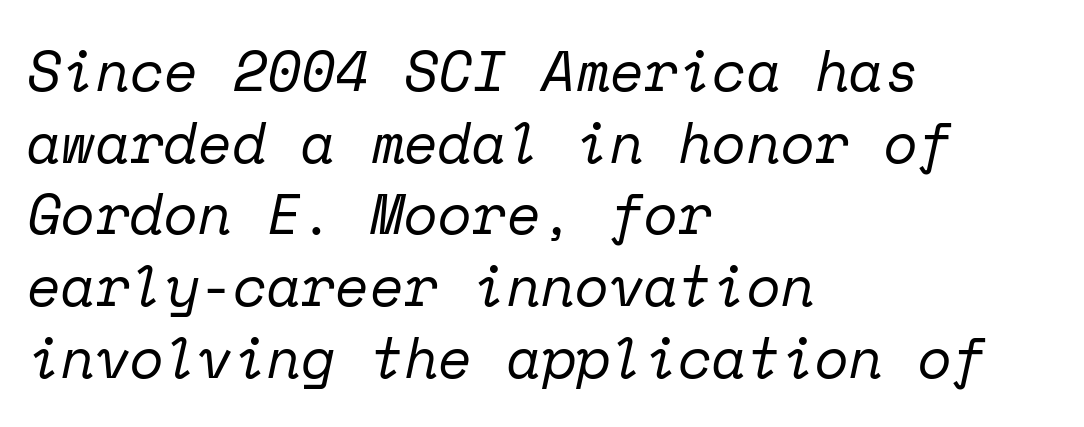
Q: Is the text bold? A: No.
Q: Is the text italic (slanted)? A: Yes, it leans right by about 12 degrees.
Q: Is the typeface a serif or a sans-serif typeface? A: Serif.
Q: Is the text underlined? A: No.
Q: How is the paragraph aligned? A: Left-aligned.
Q: Is the spacing between letters normal or unusually wide? A: Normal.
Q: Is the spacing between lines tight, normal or loose? A: Normal.
Q: Width (condensed, normal, or wide)? A: Normal.
Q: Stroke contrast? A: Low.
Q: x-height? A: Medium.
Q: Monospaced? A: Yes.
